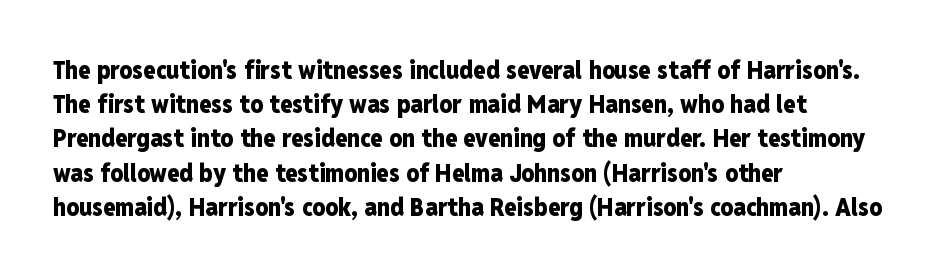
The lines in this sample share a left origin and differ only in where they stop. Summary of vertical rhythm: regular, with standard interline spacing. Italic: no, the glyphs are upright roman. The letterforms sit shoulder to shoulder at normal distance. Set as a true bold cut, around the 700 mark. The baseline area is clear.
